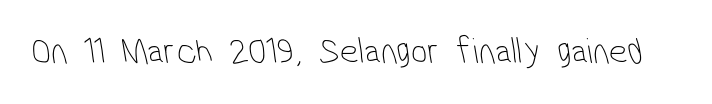
Check under the words: just untouched page. Stroke thickness stays within the range of a standard reading face or lighter. Character widths vary here, with narrow letters taking less room than wide ones. In terms of letterspacing, this is plain default setting.
